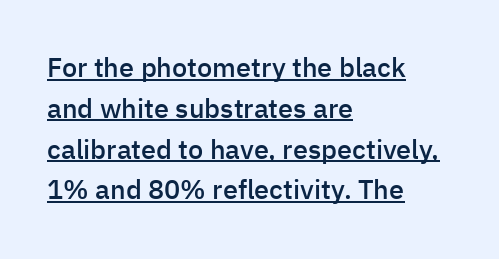
Words appear dense and cohesive because spacing is normal. The font's upright variant was chosen for this text. Typographic density is moderately raised because the face is semibold. The words here are underlined. These lines are set flush left with a ragged right edge. Regular leading.
